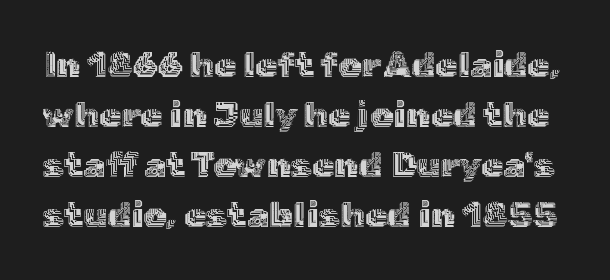
How would I describe the line gaps? Plain and ordinary. The rendering keeps characters at their native spacing. You could not count columns in this text — the font is proportionally spaced. Designer's note — italics off, roman on.
